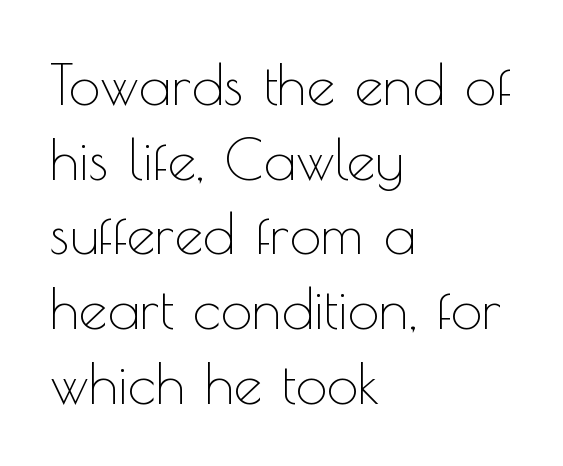
Observe the absence of serifs on each vertical stroke in this sample. Teacher's note: observe the even left margin — that is flush-left alignment. Compared with typical body copy, the letter spacing here is the same. Successive baselines arrive at the customary interval. Check the space under the baseline: it is left empty. Do the characters align in a grid? No, the font is proportional.
